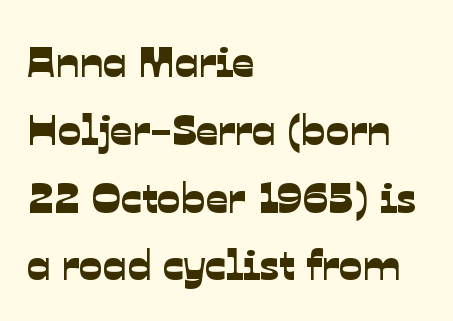
The image shows 44 px sans-serif type; set left-aligned, normal line spacing (1.54x), normal letter spacing, not underlined; low stroke contrast and a medium x-height.
